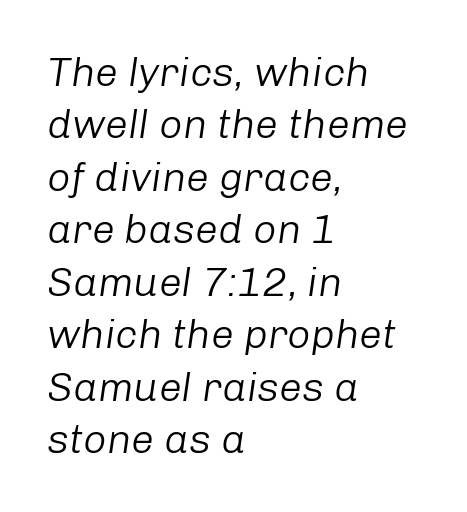
{"italic": "yes", "lean": "right", "slant_degrees": 8, "bold": "no", "weight": "light", "width": "normal", "stroke_contrast": "low", "x_height": "medium", "monospaced": "no", "underline": "no", "align": "left", "line_spacing": "normal", "line_spacing_ratio": 1.28, "letter_spacing": "normal", "letter_spacing_em": 0.0, "glyph_px": 41}
